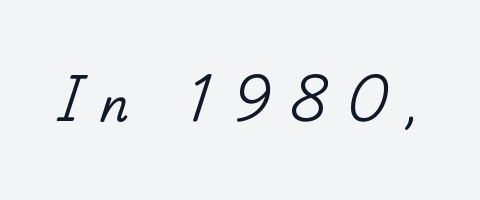
Q: Is the text bold? A: No.
Q: Is the typeface a serif or a sans-serif typeface? A: Serif.
Q: Is the text underlined? A: No.
Q: Is the spacing between letters normal or unusually wide? A: Unusually wide.
Q: Width (condensed, normal, or wide)? A: Normal.
Q: Stroke contrast? A: Low.
Q: x-height? A: Small.
Q: Monospaced? A: No.
